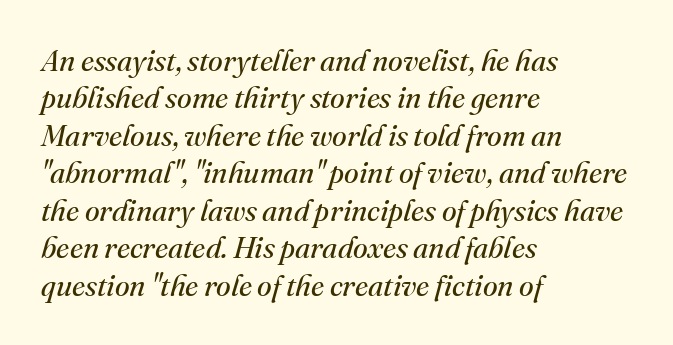
The image shows 30 px regular-weight serif type, italic (leaning right); set left-aligned, normal line spacing (1.25x), normal letter spacing, not underlined; medium stroke contrast and a small x-height.
